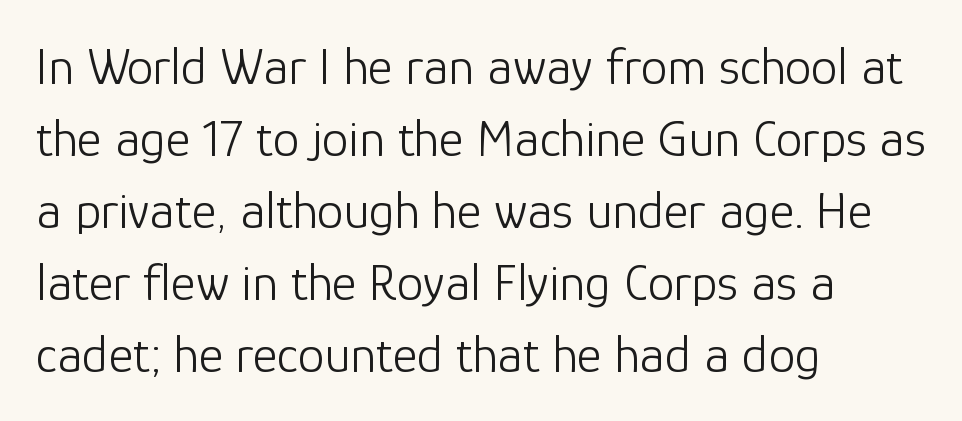
The image shows 53 px light sans-serif type, upright; set left-aligned, normal line spacing (1.36x), normal letter spacing, not underlined; low stroke contrast and a medium x-height.
